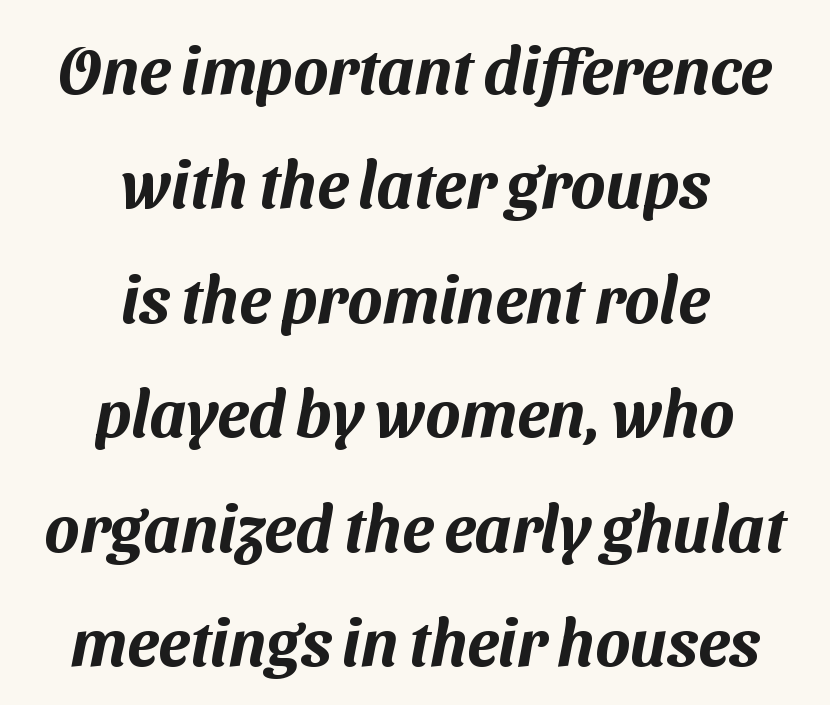
Q: Is the typeface a serif or a sans-serif typeface? A: Sans-serif.
Q: Is the text underlined? A: No.
Q: How is the paragraph aligned? A: Centered.
Q: Is the spacing between letters normal or unusually wide? A: Normal.
Q: Width (condensed, normal, or wide)? A: Normal.
Q: Stroke contrast? A: Medium.
Q: x-height? A: Medium.
Q: Monospaced? A: No.
